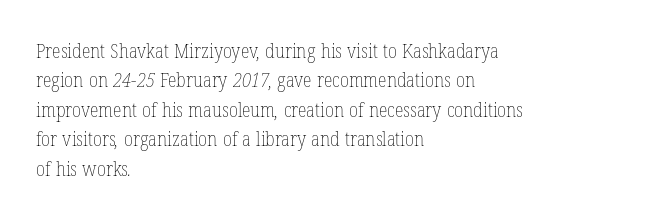
Q: Is the text bold? A: No.
Q: Is the text underlined? A: No.
Q: How is the paragraph aligned? A: Left-aligned.
Q: Is the spacing between letters normal or unusually wide? A: Normal.
Q: Is the spacing between lines tight, normal or loose? A: Normal.
